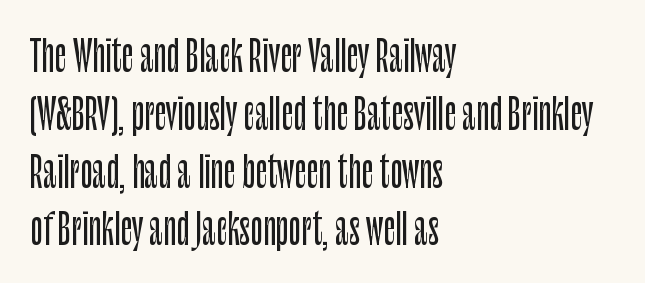
{"serif": "no", "italic": "no", "width": "condensed", "stroke_contrast": "low", "x_height": "large", "monospaced": "no", "underline": "no", "align": "left", "line_spacing": "normal", "line_spacing_ratio": 1.41, "letter_spacing": "normal", "letter_spacing_em": 0.0, "glyph_px": 41}
